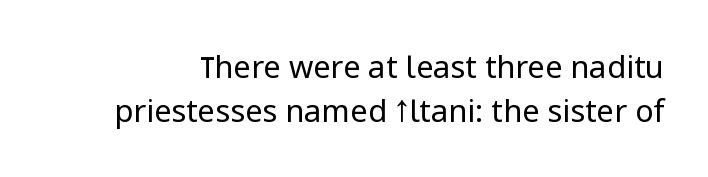
Q: Is the text bold? A: No.
Q: Is the text italic (slanted)? A: No, it is upright.
Q: Is the typeface a serif or a sans-serif typeface? A: Sans-serif.
Q: Is the text underlined? A: No.
Q: Is the spacing between letters normal or unusually wide? A: Normal.
Q: Is the spacing between lines tight, normal or loose? A: Normal.
Q: Width (condensed, normal, or wide)? A: Normal.
Q: Stroke contrast? A: Low.
Q: x-height? A: Medium.
Q: Monospaced? A: No.
